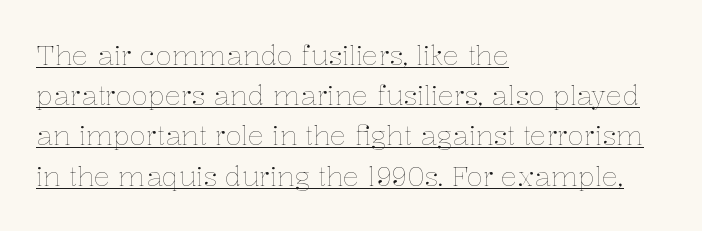
{"italic": "no", "bold": "no", "underline": "yes", "align": "left", "line_spacing": "normal", "line_spacing_ratio": 1.49, "letter_spacing": "normal", "letter_spacing_em": 0.0, "glyph_px": 27}
